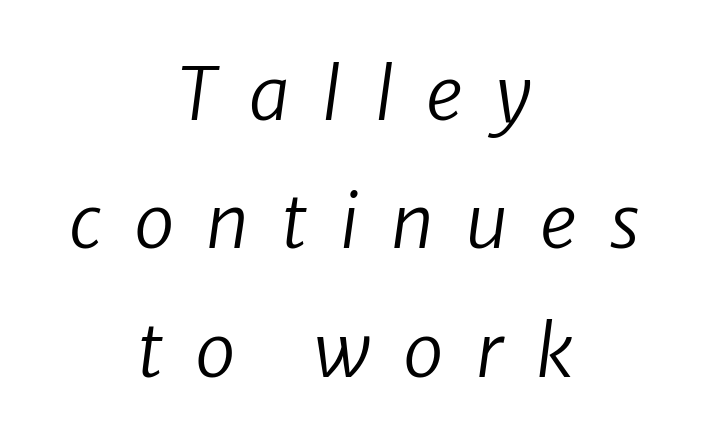
The image shows 73 px regular-weight type, italic (leaning right); set centered, line spacing 1.76x, unusually wide letter spacing (+0.44 em), not underlined; low stroke contrast and a medium x-height.
